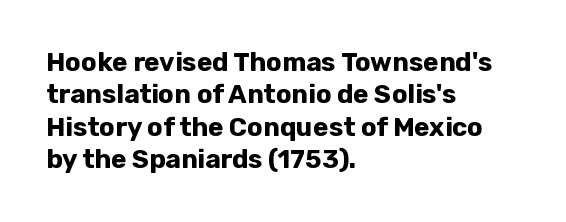
{"italic": "no", "bold": "yes", "underline": "no", "align": "left", "line_spacing": "normal", "line_spacing_ratio": 1.25, "letter_spacing": "normal", "letter_spacing_em": 0.0, "glyph_px": 26}
